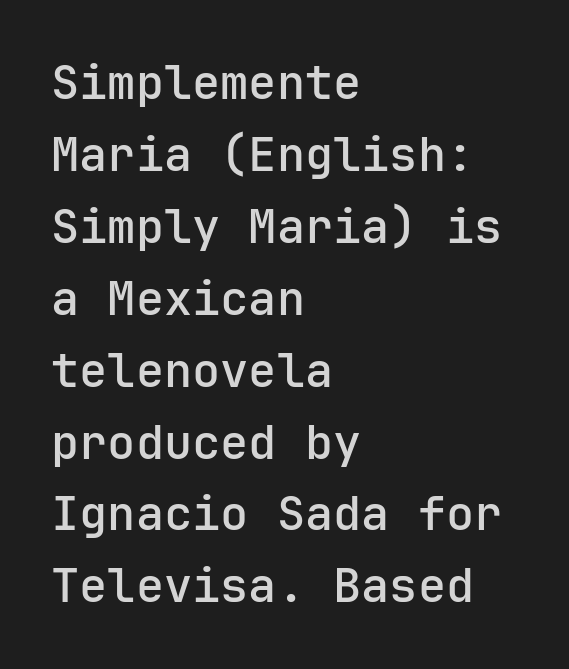
Q: Is the text italic (slanted)? A: No, it is upright.
Q: Is the typeface a serif or a sans-serif typeface? A: Sans-serif.
Q: Is the text underlined? A: No.
Q: How is the paragraph aligned? A: Left-aligned.
Q: Is the spacing between letters normal or unusually wide? A: Normal.
Q: Is the spacing between lines tight, normal or loose? A: Normal.
Q: Width (condensed, normal, or wide)? A: Normal.
Q: Stroke contrast? A: Low.
Q: x-height? A: Medium.
Q: Monospaced? A: Yes.
